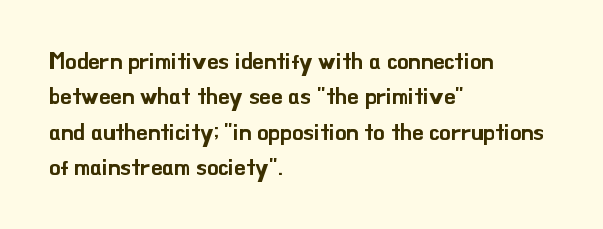
{"italic": "no", "underline": "no", "align": "left", "line_spacing": "normal", "line_spacing_ratio": 1.54, "letter_spacing": "normal", "letter_spacing_em": 0.0, "glyph_px": 23}
